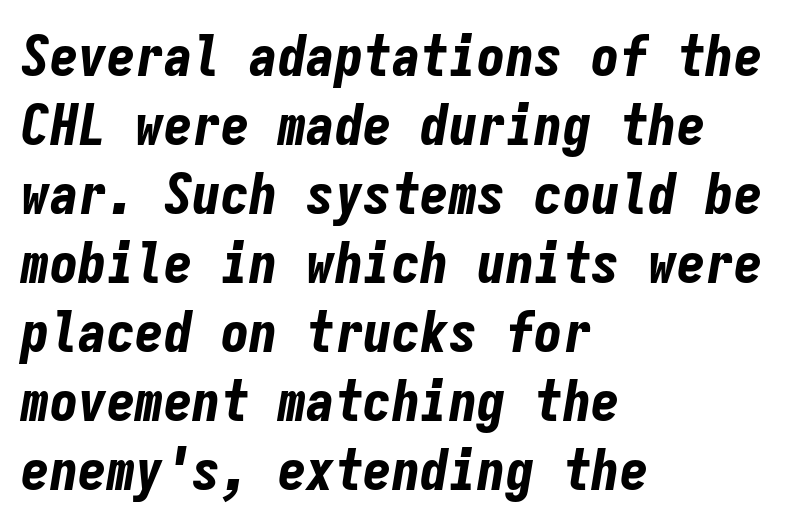
Note the uniform advance width — an 'i' takes as much space as an 'm'. It's the slanting kind of type. You could call the tracking neutral — neither tight nor loose. The area under the type is left untouched. Heavy, bold letterforms. The rag falls on the right side of this text block.
